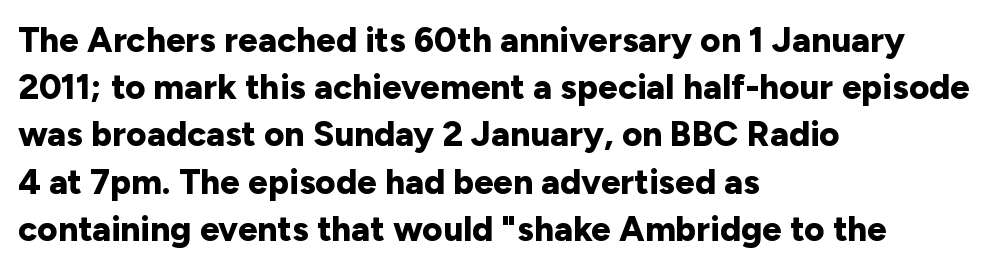
Proportional: the letters do not fall into vertical columns. The designer went with a sans here, leaving each stem footless. The leading is moderate, giving the passage an even texture. Ordinary non-slanted type is in use.
